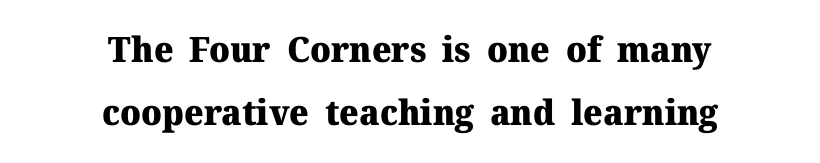
The lettering stays uniformly vertical, giving the passage a roman look. The area under the type is left untouched. Compared with typical body copy, the letter spacing here is the same. Yep, those are serifs on the letters. Pretty heavy lettering here — definitely bold. Here the designer chose a conventional face with non-uniform glyph widths.
